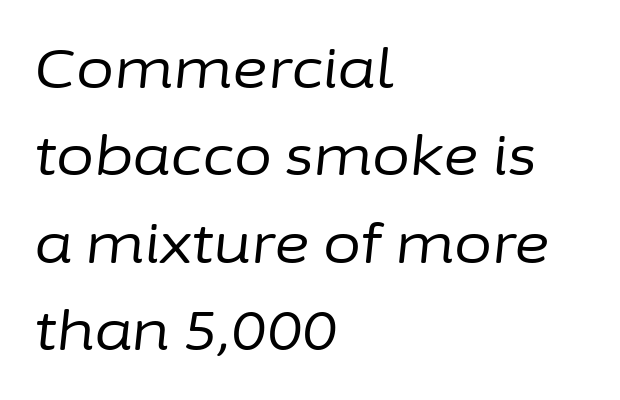
{"italic": "yes", "lean": "right", "slant_degrees": 6, "bold": "no", "weight": "regular", "width": "normal", "stroke_contrast": "low", "x_height": "medium", "monospaced": "no", "underline": "no", "align": "left", "line_spacing": "normal", "line_spacing_ratio": 1.59, "letter_spacing": "normal", "letter_spacing_em": 0.0, "glyph_px": 55}
